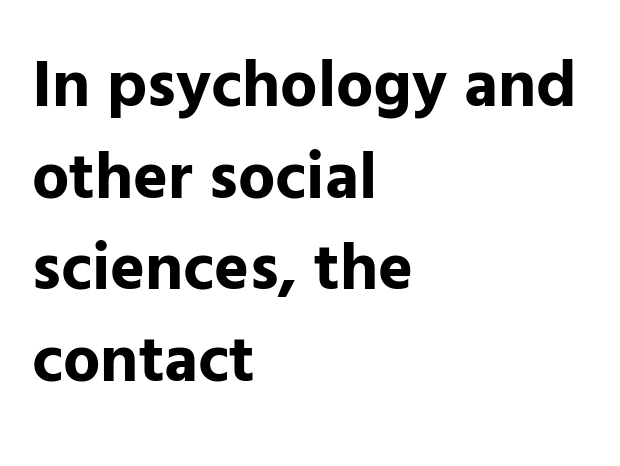
Q: Is the text bold? A: Yes.
Q: Is the text italic (slanted)? A: No, it is upright.
Q: Is the typeface a serif or a sans-serif typeface? A: Sans-serif.
Q: Is the text underlined? A: No.
Q: How is the paragraph aligned? A: Left-aligned.
Q: Is the spacing between letters normal or unusually wide? A: Normal.
Q: Is the spacing between lines tight, normal or loose? A: Normal.
Q: Width (condensed, normal, or wide)? A: Normal.
Q: Stroke contrast? A: Low.
Q: x-height? A: Medium.
Q: Monospaced? A: No.
